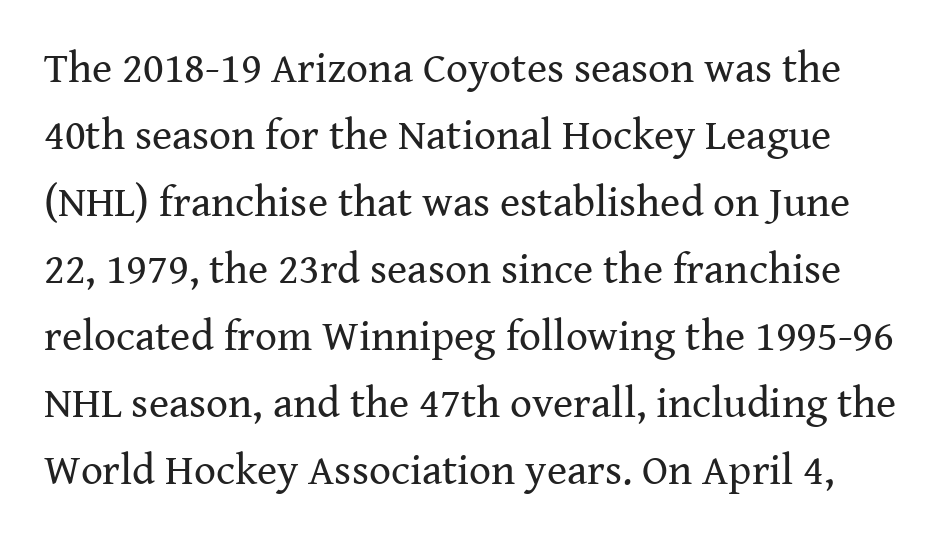
Look at the bottom of the vertical strokes: they flare into serifs here. The block of text has a typical density, with ordinary space between rows. Designer's note — italics off, roman on. A typesetter would call this proportional, since set widths differ per character.
